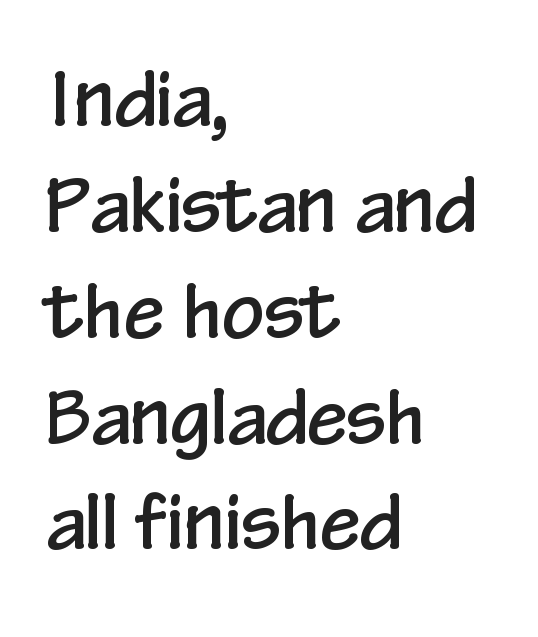
Grotesque or geometric, the face here clearly has no serifs. Is the block centered? No — it sits flush against the left margin. Here the glyphs are tracked normally, forming tight word shapes. The words here are not underlined.
